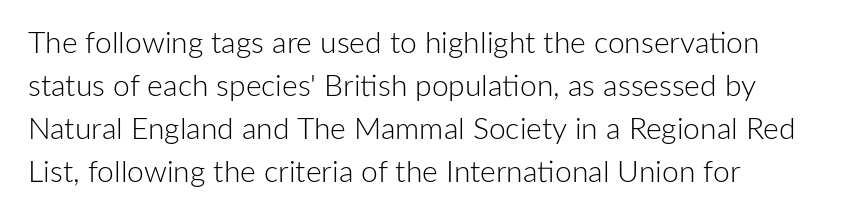
Each letter's strokes conclude bluntly, with no projecting serifs. The rendering uses a moderate line-height, typical for paragraphs. Looks like regular typesetting: each glyph gets only the width it needs. A bare baseline throughout the passage.
